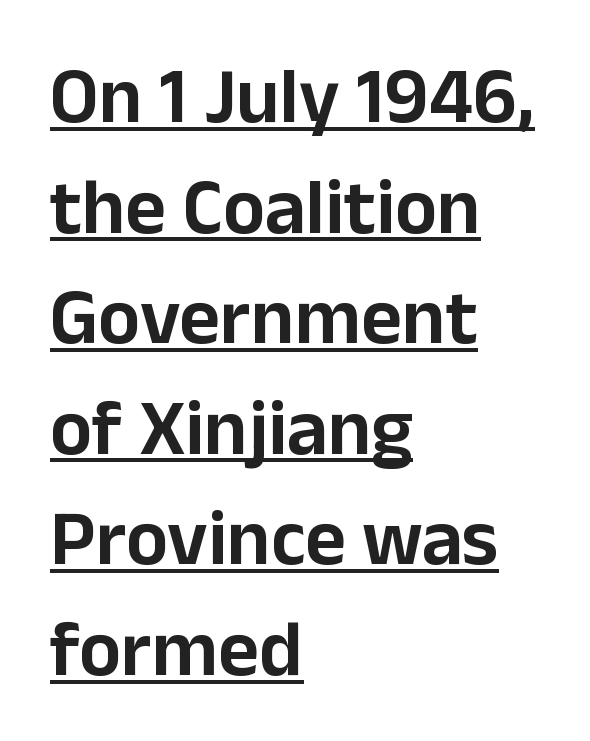
The image shows 79 px sans-serif type, upright; set left-aligned, normal line spacing (1.4x), normal letter spacing, underlined; low stroke contrast and a medium x-height.
